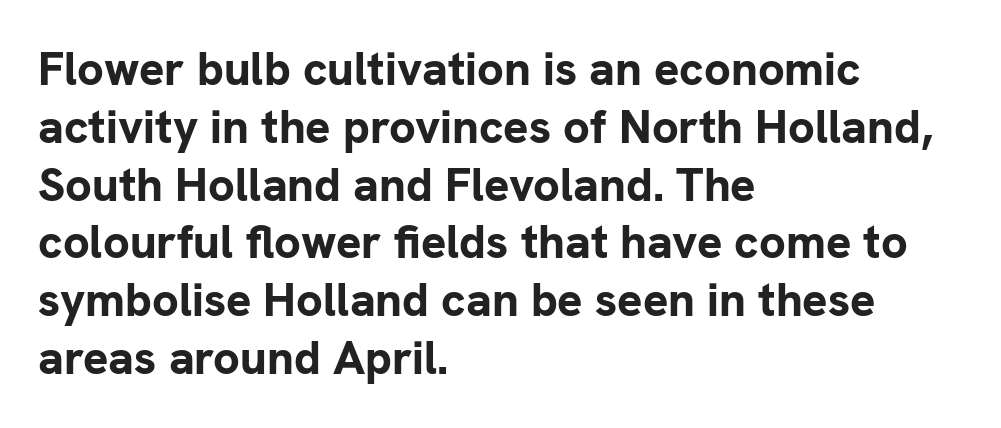
Q: Is the text bold? A: Yes.
Q: Is the text italic (slanted)? A: No, it is upright.
Q: Is the typeface a serif or a sans-serif typeface? A: Sans-serif.
Q: Is the text underlined? A: No.
Q: How is the paragraph aligned? A: Left-aligned.
Q: Is the spacing between letters normal or unusually wide? A: Normal.
Q: Width (condensed, normal, or wide)? A: Normal.
Q: Stroke contrast? A: Low.
Q: x-height? A: Medium.
Q: Monospaced? A: No.
